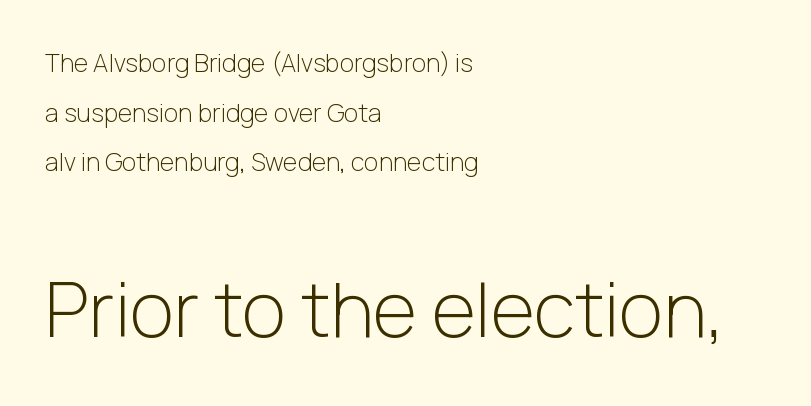
Stems here are at most as thick as an everyday book face. Think of a printed novel: that variable character pitch is what you see here. This sample trades compactness for vertical openness between lines. Inter-character spacing is left at the font's built-in metrics. The strip under each line holds only bare page.
